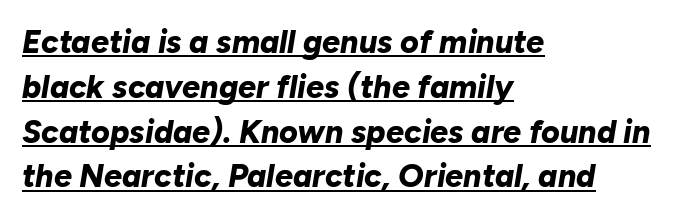
Q: Is the text bold? A: Yes.
Q: Is the text italic (slanted)? A: Yes, it leans right by about 10 degrees.
Q: Is the text underlined? A: Yes.
Q: How is the paragraph aligned? A: Left-aligned.
Q: Is the spacing between letters normal or unusually wide? A: Normal.
Q: Is the spacing between lines tight, normal or loose? A: Normal.
Q: Width (condensed, normal, or wide)? A: Normal.
Q: Stroke contrast? A: Low.
Q: x-height? A: Medium.
Q: Monospaced? A: No.
